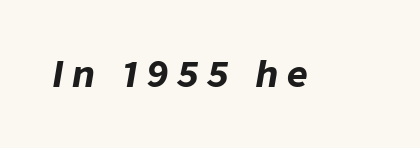
The image shows 36 px bold type, italic (leaning right); set unusually wide letter spacing (+0.24 em), not underlined; low stroke contrast and a medium x-height.
